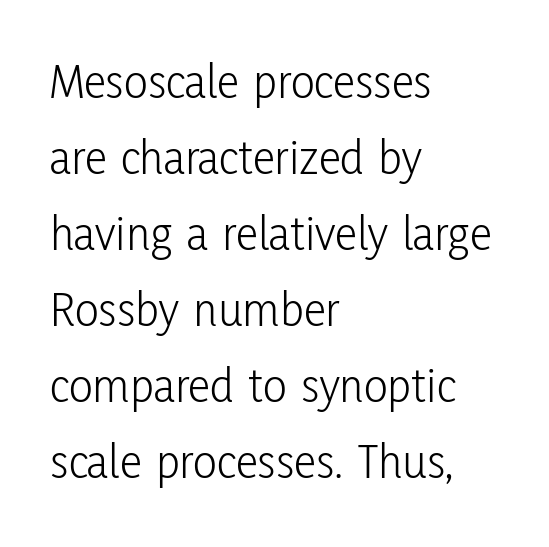
Weight class: somewhere from thin through regular. The gap between lines stays unmarked. Is this a sans? Yes — the strokes have no serifs. Layout note: lines flush left. A typesetter would call this proportional, since set widths differ per character. Notice how the stems are strictly vertical — no italics here.
